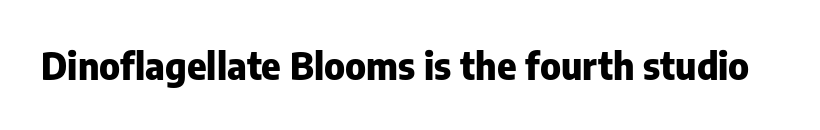
Character widths vary here, with narrow letters taking less room than wide ones. To sum up the face: it is a sans, with no serifs. A clean baseline with only descenders dipping below it. Its strokes are broad and dark, the hallmark of bold type. Caption: standard tracking, unaltered.
